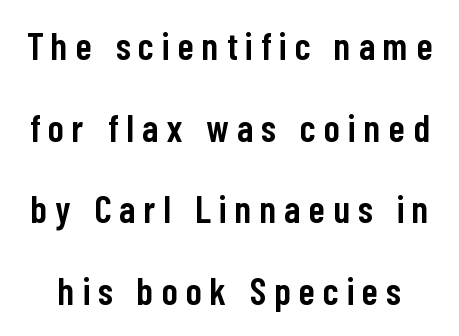
{"serif": "no", "italic": "no", "bold": "semi", "weight": "semibold", "width": "condensed", "stroke_contrast": "low", "x_height": "medium", "monospaced": "no", "underline": "no", "line_spacing": "loose", "line_spacing_ratio": 2.15, "letter_spacing": "wide", "letter_spacing_em": 0.22, "glyph_px": 38}
